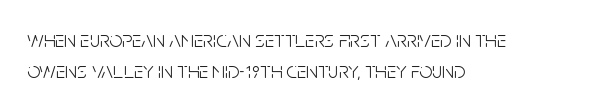
{"italic": "no", "bold": "no", "underline": "no", "align": "left", "line_spacing": "normal", "line_spacing_ratio": 1.33, "letter_spacing": "normal", "letter_spacing_em": 0.0, "glyph_px": 23}
